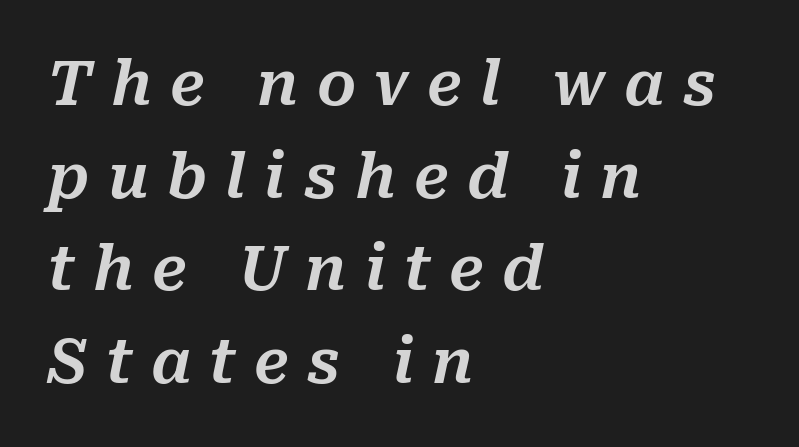
Q: Is the text italic (slanted)? A: Yes, it leans right by about 10 degrees.
Q: Is the text underlined? A: No.
Q: How is the paragraph aligned? A: Left-aligned.
Q: Is the spacing between letters normal or unusually wide? A: Unusually wide.
Q: Is the spacing between lines tight, normal or loose? A: Normal.
Q: Width (condensed, normal, or wide)? A: Normal.
Q: Stroke contrast? A: Medium.
Q: x-height? A: Medium.
Q: Monospaced? A: No.
